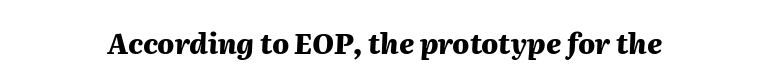
The image shows 28 px heavy type, italic (leaning right); set normal letter spacing, not underlined; medium stroke contrast and a medium x-height.
